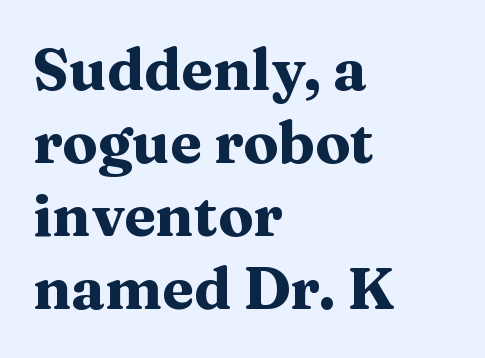
{"serif": "yes", "italic": "no", "bold": "yes", "weight": "heavy", "width": "wide", "stroke_contrast": "medium", "x_height": "medium", "monospaced": "no", "underline": "no", "align": "left", "line_spacing": "normal", "line_spacing_ratio": 1.26, "letter_spacing": "normal", "letter_spacing_em": 0.0, "glyph_px": 58}
